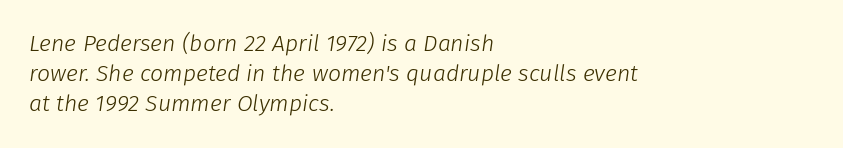
Q: Is the text bold? A: No.
Q: Is the text italic (slanted)? A: Yes, it leans right by about 8 degrees.
Q: Is the text underlined? A: No.
Q: How is the paragraph aligned? A: Left-aligned.
Q: Is the spacing between letters normal or unusually wide? A: Normal.
Q: Is the spacing between lines tight, normal or loose? A: Normal.
